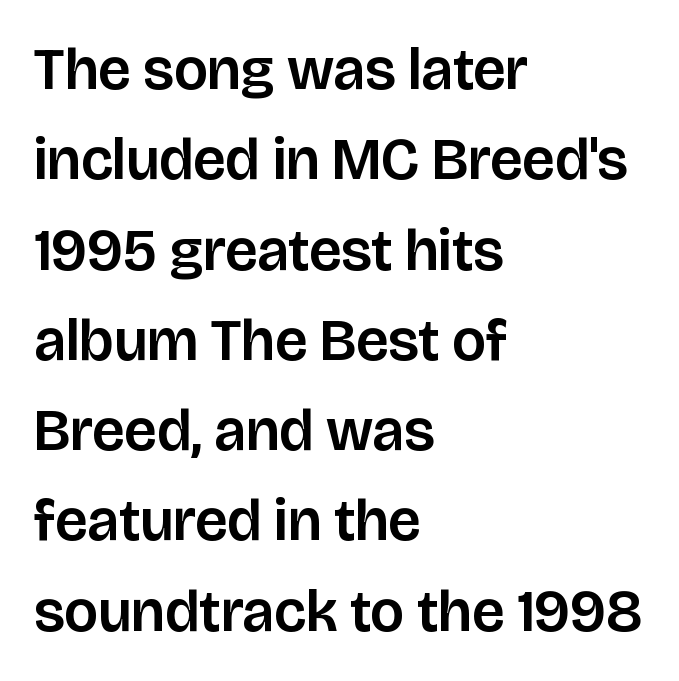
The image shows 59 px sans-serif type, upright; set left-aligned, normal line spacing (1.53x), normal letter spacing, not underlined; low stroke contrast and a large x-height.
